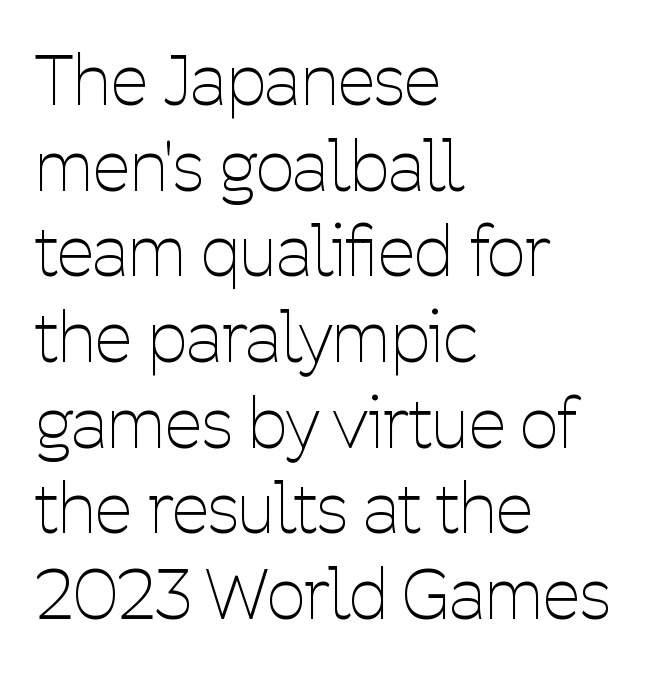
Q: Is the text bold? A: No.
Q: Is the text italic (slanted)? A: No, it is upright.
Q: Is the typeface a serif or a sans-serif typeface? A: Sans-serif.
Q: Is the text underlined? A: No.
Q: How is the paragraph aligned? A: Left-aligned.
Q: Is the spacing between letters normal or unusually wide? A: Normal.
Q: Is the spacing between lines tight, normal or loose? A: Normal.
Q: Width (condensed, normal, or wide)? A: Condensed.
Q: Stroke contrast? A: Low.
Q: x-height? A: Medium.
Q: Monospaced? A: No.
